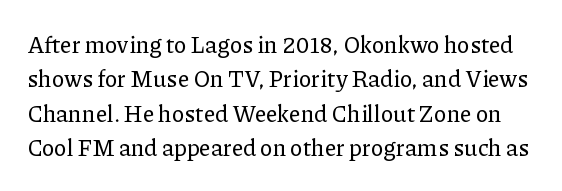
{"italic": "no", "underline": "no", "line_spacing": "normal", "line_spacing_ratio": 1.49, "letter_spacing": "normal", "letter_spacing_em": 0.0, "glyph_px": 23}
